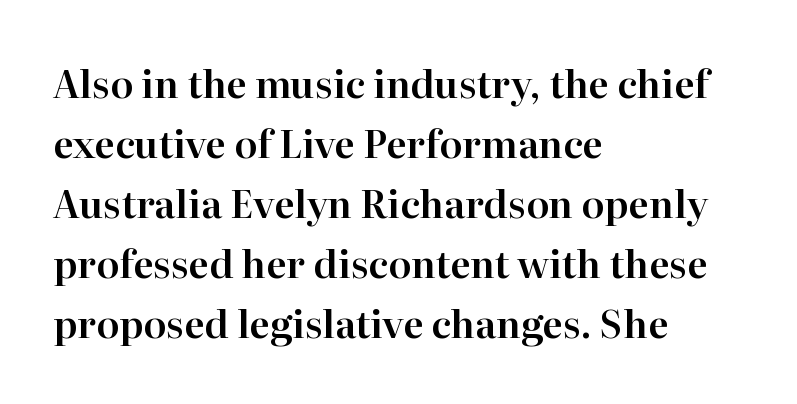
Q: Is the text italic (slanted)? A: No, it is upright.
Q: Is the typeface a serif or a sans-serif typeface? A: Serif.
Q: Is the text underlined? A: No.
Q: How is the paragraph aligned? A: Left-aligned.
Q: Is the spacing between letters normal or unusually wide? A: Normal.
Q: Is the spacing between lines tight, normal or loose? A: Normal.
Q: Width (condensed, normal, or wide)? A: Normal.
Q: Stroke contrast? A: High.
Q: x-height? A: Medium.
Q: Monospaced? A: No.
